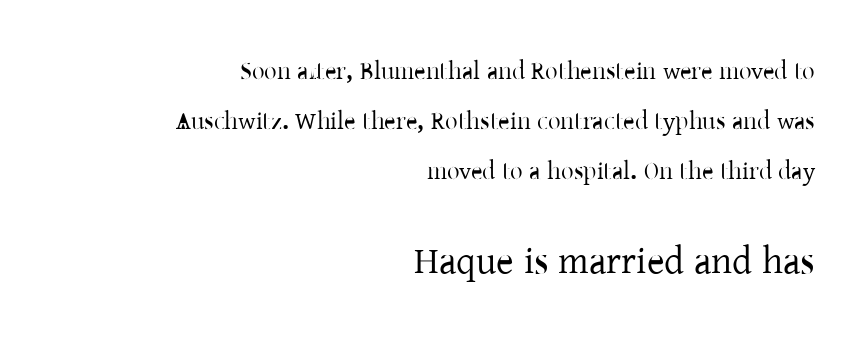
The image shows 38 px serif type, upright; set right-aligned, loose line spacing (2.01x), normal letter spacing, not underlined; the second (bottom) block is 1.52x larger; low stroke contrast and a medium x-height.
